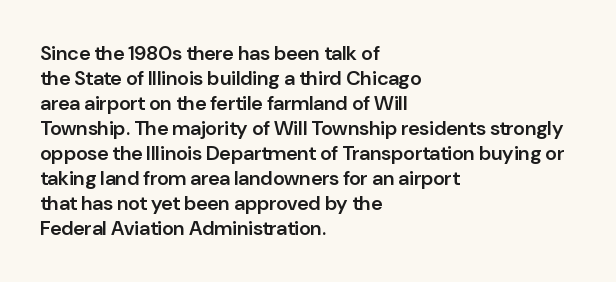
{"italic": "no", "bold": "semi", "underline": "no", "align": "left", "line_spacing": "normal", "line_spacing_ratio": 1.25, "letter_spacing": "normal", "letter_spacing_em": 0.0, "glyph_px": 20}
